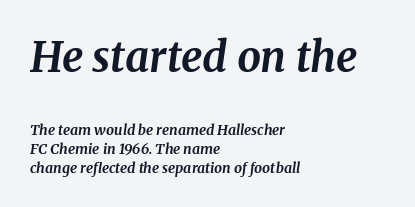
Q: Is the text bold? A: Yes.
Q: Is the text italic (slanted)? A: Yes, it leans right by about 8 degrees.
Q: Is the typeface a serif or a sans-serif typeface? A: Serif.
Q: Is the text underlined? A: No.
Q: How is the paragraph aligned? A: Left-aligned.
Q: Is the spacing between letters normal or unusually wide? A: Normal.
Q: Is the spacing between lines tight, normal or loose? A: Normal.
Q: Which block of text is set in a larger size, the first (top) or the second (bottom)? A: The first (top) one.
Q: Width (condensed, normal, or wide)? A: Normal.
Q: Stroke contrast? A: Medium.
Q: x-height? A: Medium.
Q: Monospaced? A: No.
